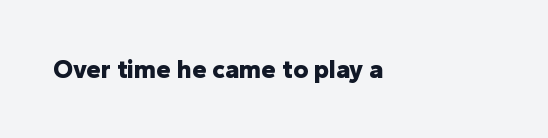
The image shows 26 px bold type, upright; set left-aligned, normal letter spacing, not underlined.
